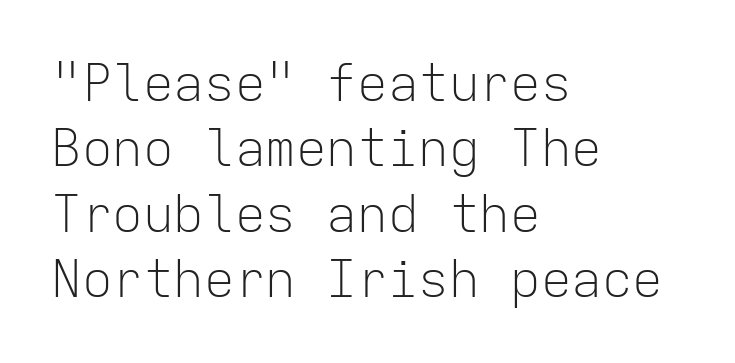
{"serif": "no", "italic": "no", "bold": "no", "weight": "light", "width": "normal", "stroke_contrast": "low", "x_height": "medium", "monospaced": "yes", "underline": "no", "align": "left", "line_spacing": "normal", "line_spacing_ratio": 1.28, "letter_spacing": "normal", "letter_spacing_em": 0.0, "glyph_px": 51}
